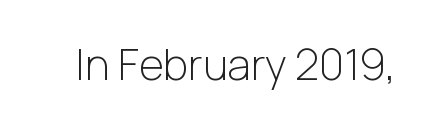
The image shows 43 px light sans-serif type, upright; set normal letter spacing, not underlined; low stroke contrast and a medium x-height.
